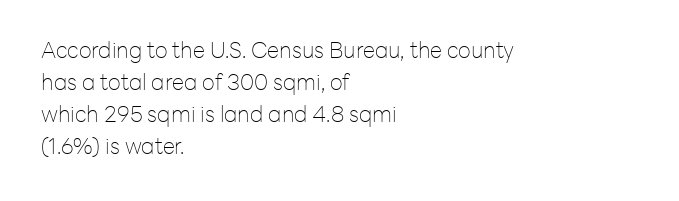
{"italic": "no", "bold": "no", "underline": "no", "align": "left", "line_spacing": "normal", "line_spacing_ratio": 1.45, "letter_spacing": "normal", "letter_spacing_em": 0.0, "glyph_px": 22}
